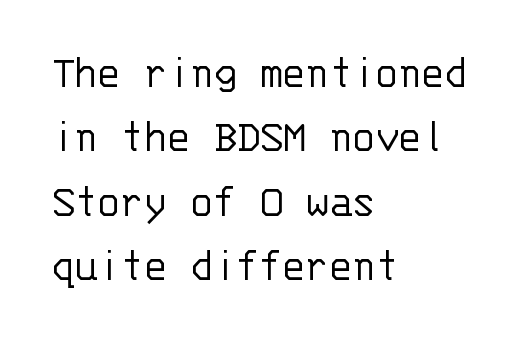
These lines are rendered in a fixed-pitch font. No italicization has been applied; the sample stays upright. One glance says typical: line gaps are just what's usual. The letters look calm and open, with moderate or lighter stems. The baseline area is clear.
